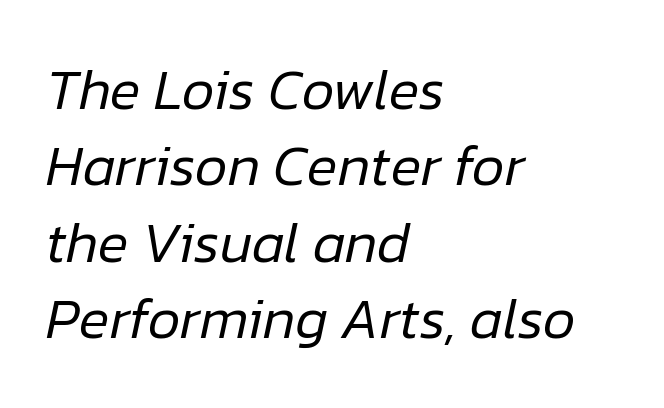
Q: Is the text bold? A: No.
Q: Is the text italic (slanted)? A: Yes, it leans right by about 12 degrees.
Q: Is the text underlined? A: No.
Q: How is the paragraph aligned? A: Left-aligned.
Q: Is the spacing between letters normal or unusually wide? A: Normal.
Q: Is the spacing between lines tight, normal or loose? A: Normal.
Q: Width (condensed, normal, or wide)? A: Normal.
Q: Stroke contrast? A: Low.
Q: x-height? A: Medium.
Q: Monospaced? A: No.
